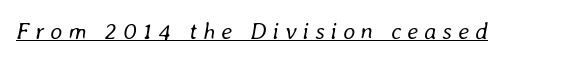
The image shows 24 px text type, italic (leaning right); set unusually wide letter spacing (+0.24 em), underlined.
